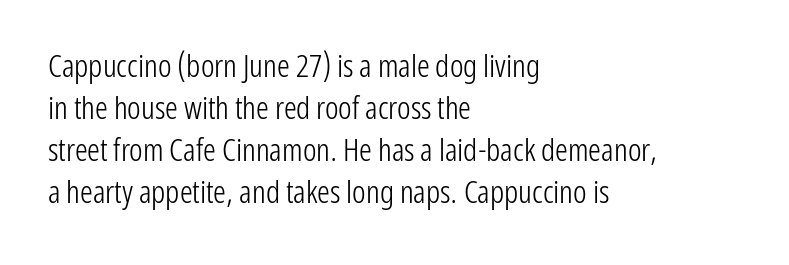
The image shows 32 px light, condensed sans-serif type, upright; set left-aligned, normal line spacing (1.31x), normal letter spacing, not underlined; low stroke contrast and a medium x-height.
